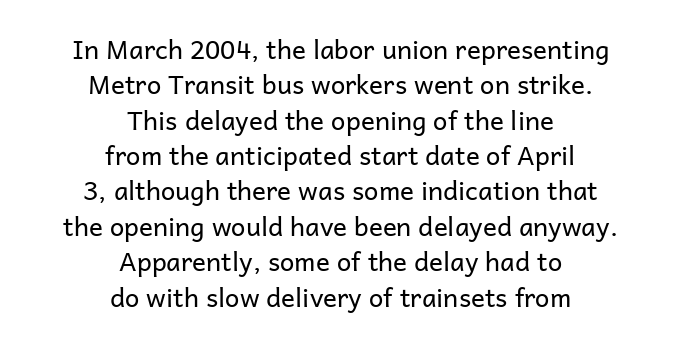
Words float on clear page, feet unadorned. Weight class: somewhere from thin through regular. Does the lettering tilt? It doesn't — this is upright. Regular leading. Inter-character spacing is left at the font's built-in metrics.
